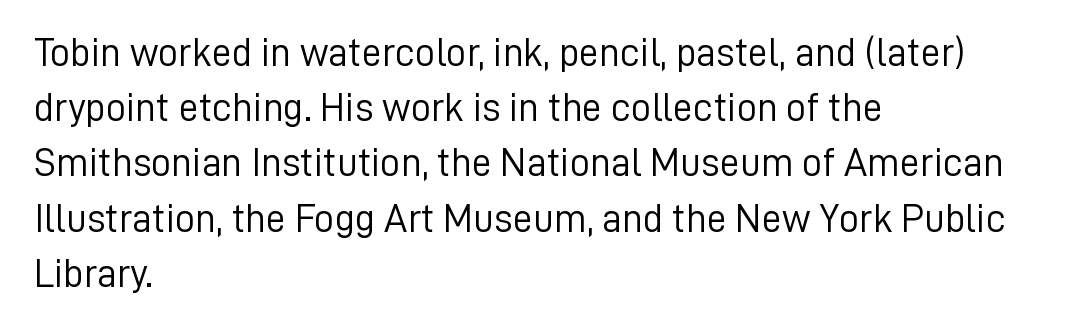
The image shows 40 px light sans-serif type, upright; set left-aligned, normal line spacing (1.38x), normal letter spacing, not underlined; low stroke contrast and a medium x-height.
